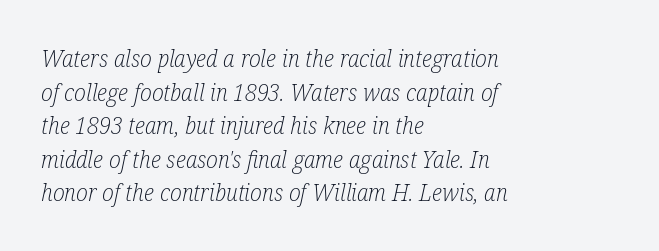
Q: Is the text bold? A: No.
Q: Is the text italic (slanted)? A: Yes, it leans right by about 12 degrees.
Q: Is the text underlined? A: No.
Q: How is the paragraph aligned? A: Left-aligned.
Q: Is the spacing between letters normal or unusually wide? A: Normal.
Q: Is the spacing between lines tight, normal or loose? A: Normal.
